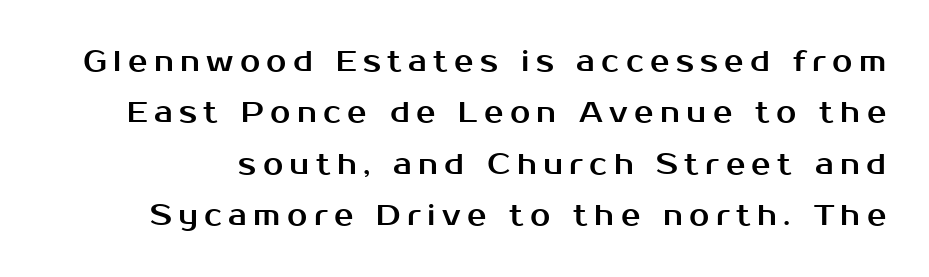
The image shows 29 px sans-serif type, upright; set line spacing 1.77x, unusually wide letter spacing (+0.22 em), not underlined; medium stroke contrast and a medium x-height.
